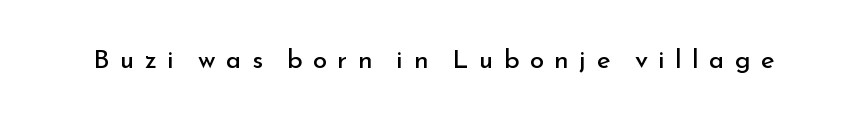
The image shows 26 px text type, upright; set unusually wide letter spacing (+0.4 em), not underlined.
